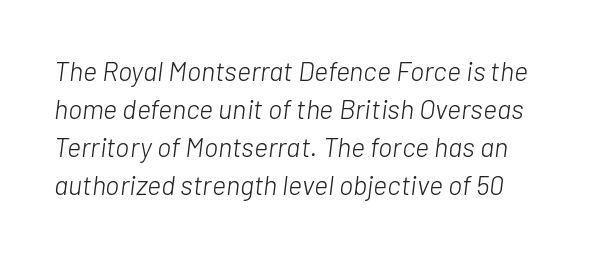
Characters are canted at an angle relative to the baseline's perpendicular. Look at the tracking — it's just the regular setting, nothing added. Heaviness? Minimal to ordinary, like unemphasized prose. The space beneath each line is pristine and unruled.
